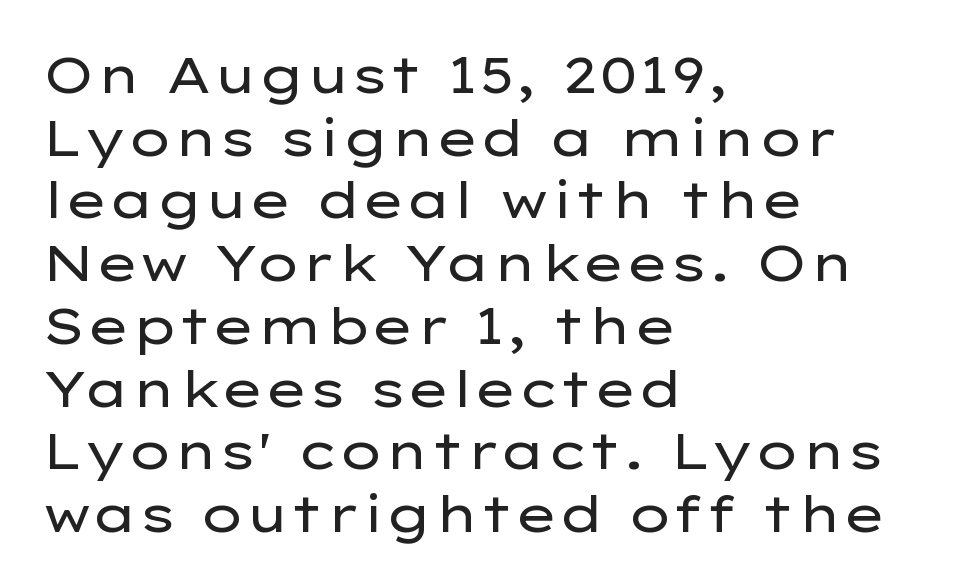
The image shows 51 px regular-weight, wide sans-serif type, upright; set left-aligned, line spacing 1.23x, normal letter spacing, not underlined; low stroke contrast and a medium x-height.
